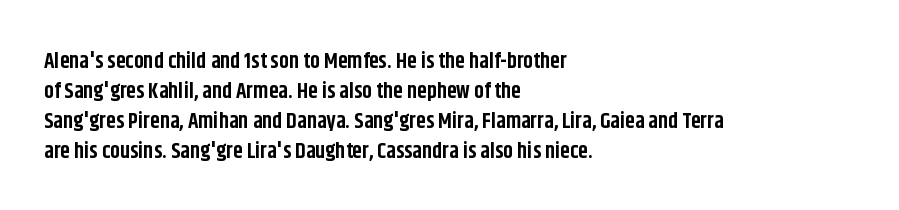
Italic: no, the glyphs are upright roman. Standard letterfit; no display-style spreading of the glyphs. Glance below the letters and you will spot only blank space. Its strokes are broad and dark, the hallmark of bold type.
